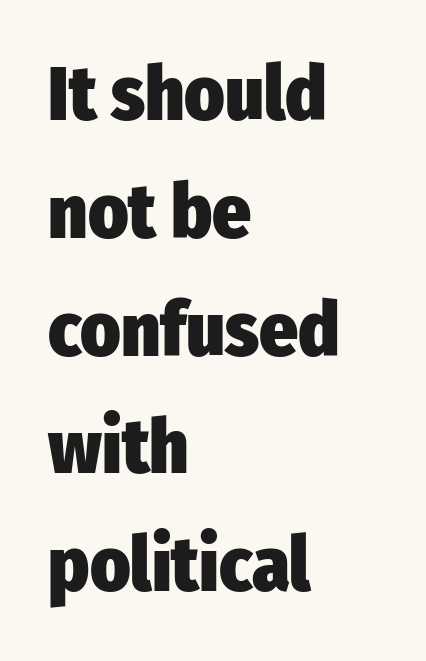
{"serif": "no", "italic": "no", "bold": "yes", "weight": "heavy", "width": "condensed", "stroke_contrast": "low", "x_height": "medium", "monospaced": "no", "underline": "no", "align": "left", "line_spacing": "normal", "line_spacing_ratio": 1.55, "letter_spacing": "normal", "letter_spacing_em": 0.0, "glyph_px": 76}
